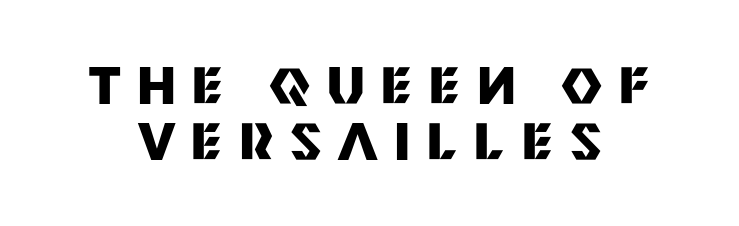
{"serif": "no", "italic": "no", "bold": "yes", "weight": "heavy", "width": "normal", "stroke_contrast": "medium", "x_height": "large", "monospaced": "no", "underline": "no", "line_spacing": "tight", "line_spacing_ratio": 1.12, "letter_spacing": "wide", "letter_spacing_em": 0.34, "glyph_px": 50}
